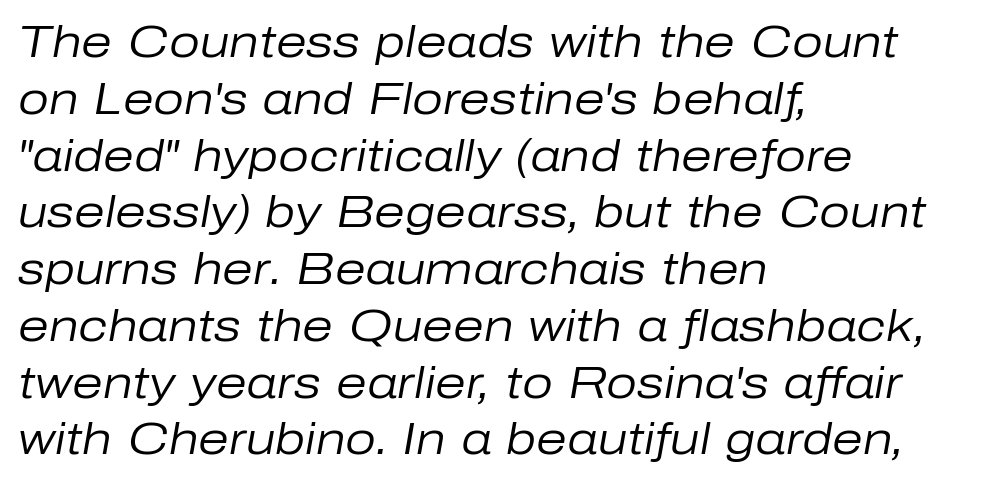
Q: Is the text bold? A: No.
Q: Is the text italic (slanted)? A: Yes, it leans right by about 10 degrees.
Q: Is the text underlined? A: No.
Q: How is the paragraph aligned? A: Left-aligned.
Q: Is the spacing between letters normal or unusually wide? A: Normal.
Q: Is the spacing between lines tight, normal or loose? A: Normal.
Q: Width (condensed, normal, or wide)? A: Normal.
Q: Stroke contrast? A: Low.
Q: x-height? A: Medium.
Q: Monospaced? A: No.
